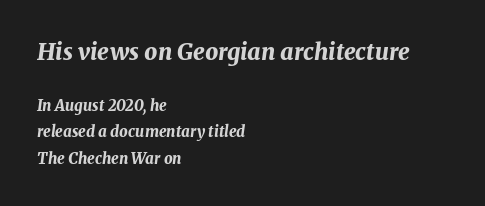
{"italic": "yes", "lean": "right", "slant_degrees": 8, "bold": "yes", "underline": "no", "align": "left", "line_spacing_ratio": 1.76, "letter_spacing": "normal", "letter_spacing_em": 0.0, "larger_block": "first", "size_ratio": 1.53, "glyph_px": 23}
